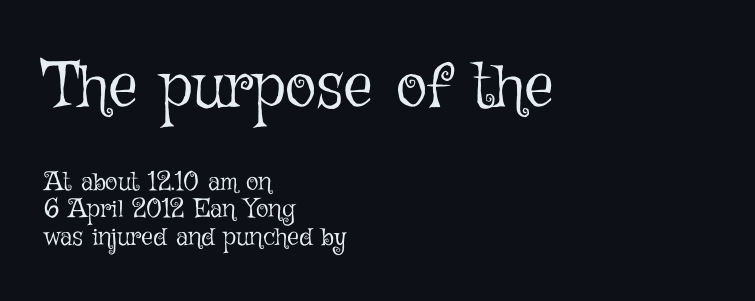
The line-height multiplier appears low, near solid setting. The rendering anchors every line to the left-hand side. Heft: none added — not bold. Which chunk is bigger? The first one — the top block dwarfs the bottom. Posture: straight, roman, zero tilt.
